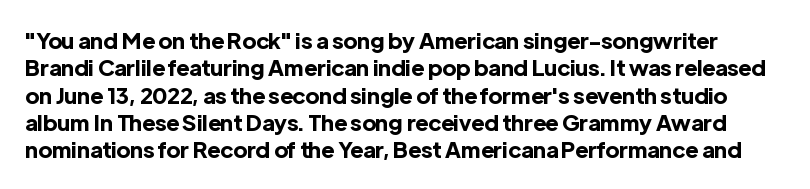
Q: Is the text bold? A: Yes.
Q: Is the text italic (slanted)? A: No, it is upright.
Q: Is the text underlined? A: No.
Q: Is the spacing between letters normal or unusually wide? A: Normal.
